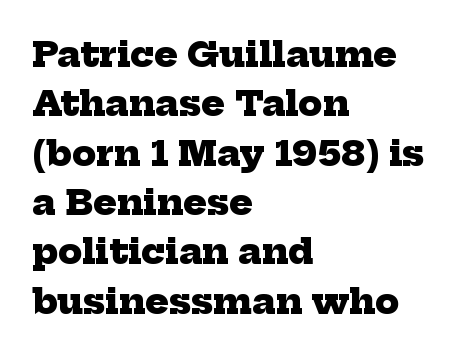
The image shows 35 px heavy serif type; set left-aligned, normal line spacing (1.41x), normal letter spacing, not underlined; low stroke contrast and a medium x-height.
